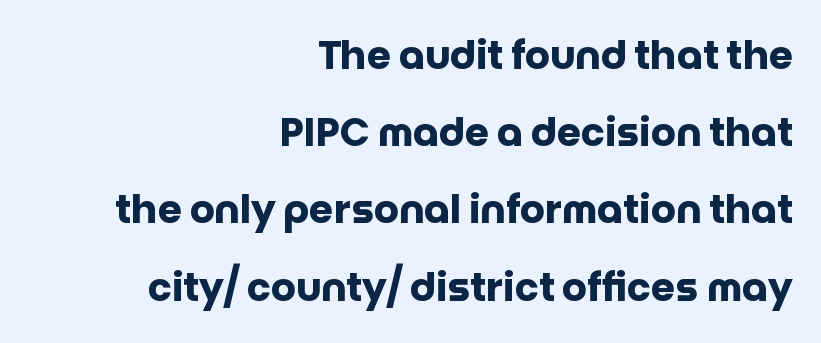
Q: Is the text bold? A: Yes.
Q: Is the text italic (slanted)? A: No, it is upright.
Q: Is the typeface a serif or a sans-serif typeface? A: Sans-serif.
Q: Is the text underlined? A: No.
Q: How is the paragraph aligned? A: Right-aligned.
Q: Is the spacing between letters normal or unusually wide? A: Normal.
Q: Is the spacing between lines tight, normal or loose? A: Loose.
Q: Width (condensed, normal, or wide)? A: Normal.
Q: Stroke contrast? A: Low.
Q: x-height? A: Large.
Q: Monospaced? A: No.
